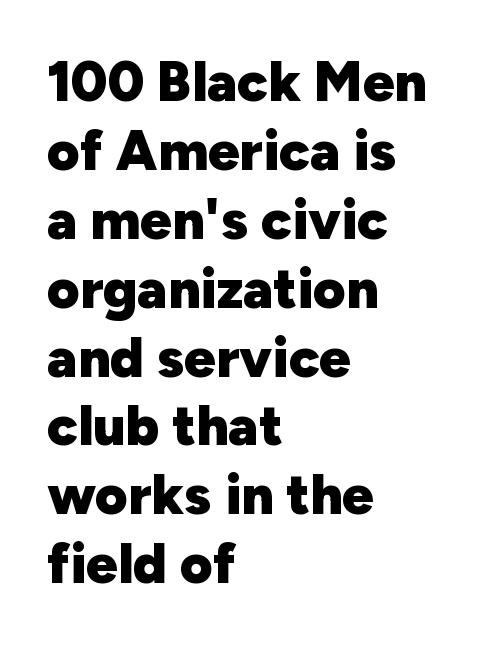
What stands out about the letter spacing? Nothing — it is the standard amount. The type sits square on the baseline with zero lean. Casual observation: everything's shoved over to the left. The passage shown is typeset with a sans-serif family. Do the characters align in a grid? No, the font is proportional. The passage shown is emphatically bold.
